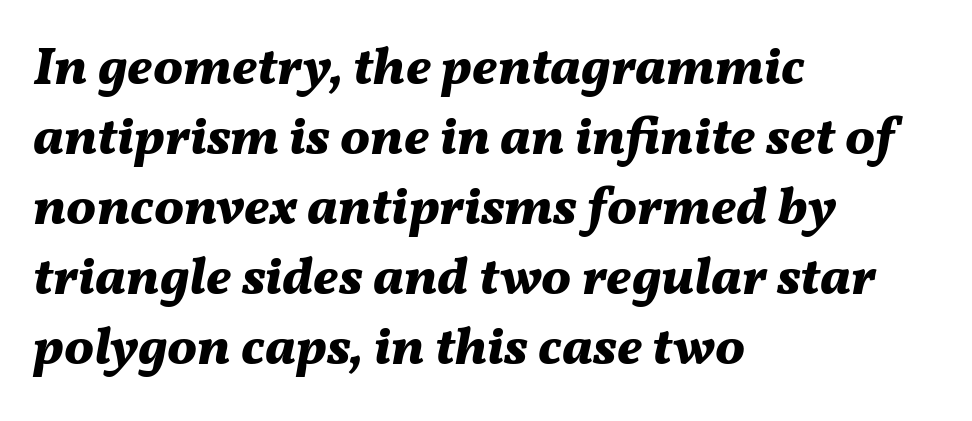
Proportional: the letters do not fall into vertical columns. Typeset ragged right — the left edge is the straight one. Every character sits at an angle, as italics do. Standard letterfit; no display-style spreading of the glyphs. Reading down the column, the eye jumps a familiar distance to each next line.
